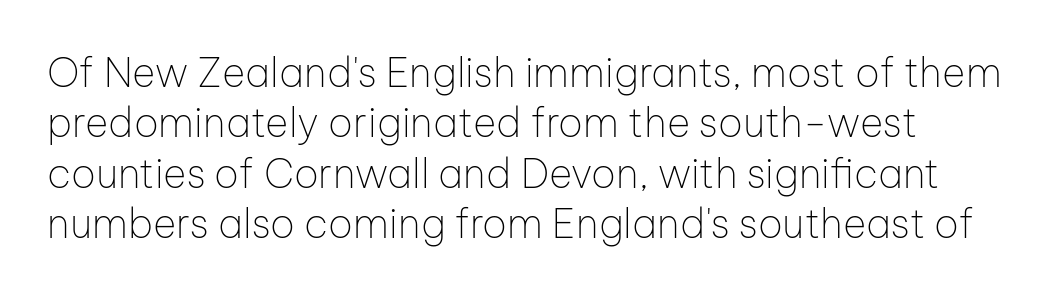
The image shows 40 px thin sans-serif type, upright; set normal line spacing (1.26x), normal letter spacing, not underlined; low stroke contrast and a medium x-height.
